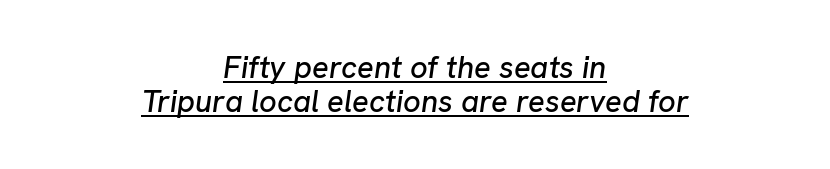
{"italic": "yes", "lean": "right", "slant_degrees": 8, "width": "normal", "stroke_contrast": "low", "x_height": "medium", "monospaced": "no", "underline": "yes", "align": "center", "line_spacing": "tight", "line_spacing_ratio": 1.09, "letter_spacing": "normal", "letter_spacing_em": 0.0, "glyph_px": 31}
